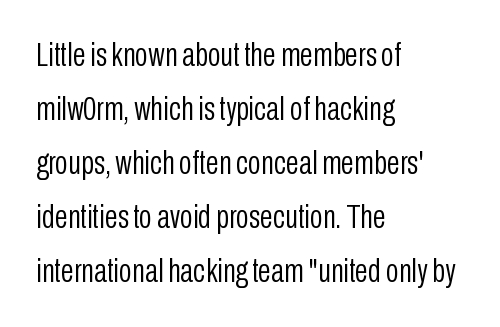
{"serif": "no", "italic": "no", "bold": "no", "weight": "light", "width": "condensed", "stroke_contrast": "low", "x_height": "medium", "monospaced": "no", "underline": "no", "align": "left", "line_spacing": "normal", "line_spacing_ratio": 1.59, "letter_spacing": "normal", "letter_spacing_em": 0.0, "glyph_px": 34}
